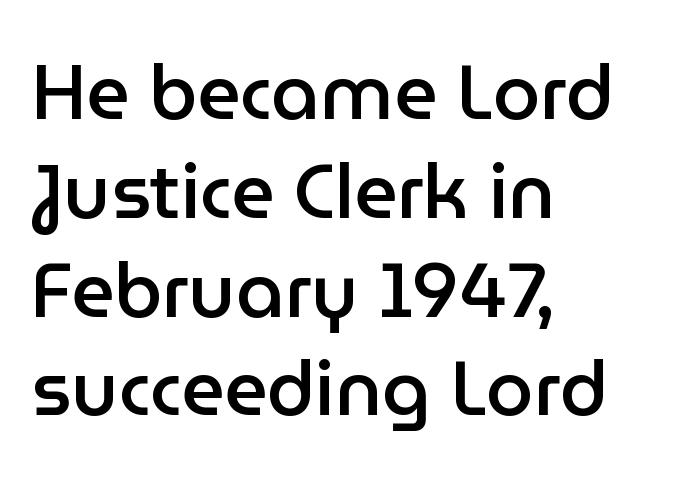
Q: Is the text bold? A: Semi-bold.
Q: Is the text italic (slanted)? A: No, it is upright.
Q: Is the typeface a serif or a sans-serif typeface? A: Sans-serif.
Q: Is the text underlined? A: No.
Q: How is the paragraph aligned? A: Left-aligned.
Q: Is the spacing between letters normal or unusually wide? A: Normal.
Q: Is the spacing between lines tight, normal or loose? A: Normal.
Q: Width (condensed, normal, or wide)? A: Normal.
Q: Stroke contrast? A: Low.
Q: x-height? A: Medium.
Q: Monospaced? A: No.
